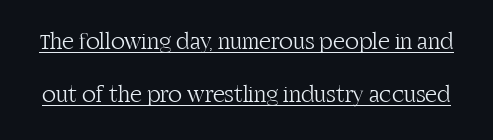
Q: Is the text bold? A: No.
Q: Is the text italic (slanted)? A: No, it is upright.
Q: Is the text underlined? A: Yes.
Q: Is the spacing between letters normal or unusually wide? A: Normal.
Q: Is the spacing between lines tight, normal or loose? A: Loose.
